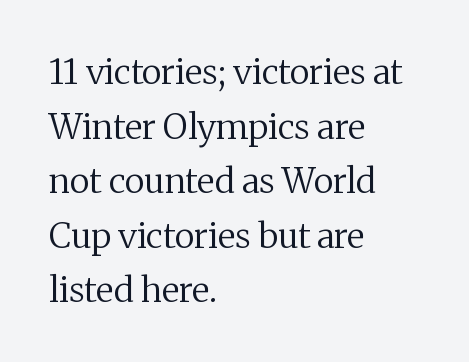
Tracking here is standard; glyphs follow each other at the usual distance. Typographically, this falls in the serif category. The passage shown is not bold in any degree. The rendering uses a moderate line-height, typical for paragraphs. Just letters on the line, the space beneath them empty.
